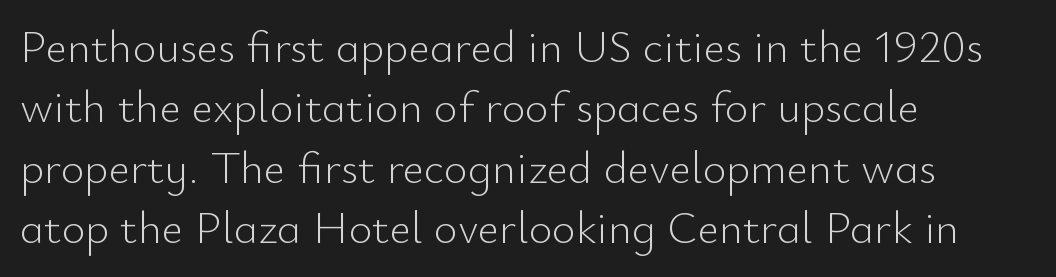
This sample uses an upright cut, with every glyph sitting square on the baseline. Descender tails drop into unmarked territory. Line starts are locked; line ends wander. The glyphs in this specimen are sans serif. Notice how descenders clear the ascenders below comfortably — that's standard leading.
